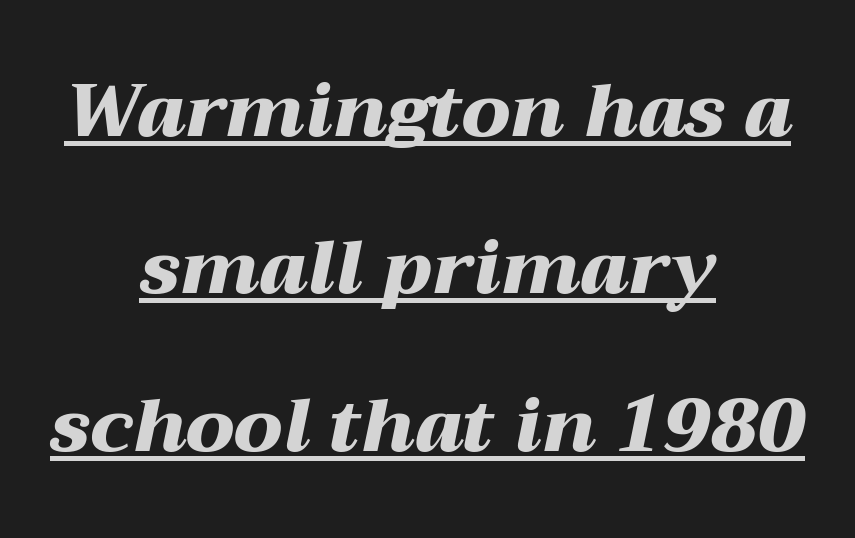
{"italic": "yes", "lean": "right", "slant_degrees": 12, "bold": "yes", "weight": "heavy", "width": "wide", "stroke_contrast": "medium", "x_height": "medium", "monospaced": "no", "underline": "yes", "align": "center", "line_spacing": "loose", "line_spacing_ratio": 2.1, "letter_spacing": "normal", "letter_spacing_em": 0.0, "glyph_px": 75}
